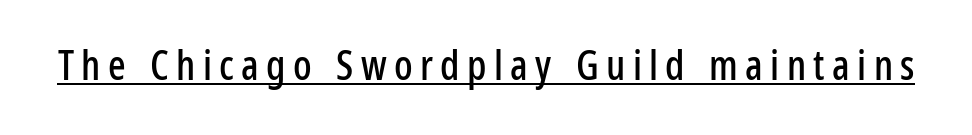
In designer terms, the underline attribute is active on this setting. Examine the stroke ends and you'll find no serifs. The type sits square on the baseline with zero lean. The rendering uses natural spacing where letterforms have individual widths.
